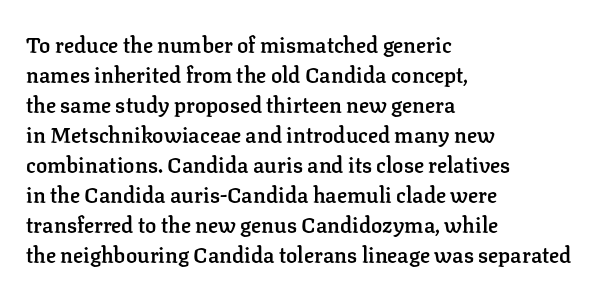
What weight is shown? A semibold, between regular and bold. Nobody touched the tracking dial on this one. This sample keeps an unexceptional amount of space between lines. The typography opts for an upright posture over an oblique one. These lines stack with their left ends in a neat column. The specimen omits any rule beneath the text block's lines.
